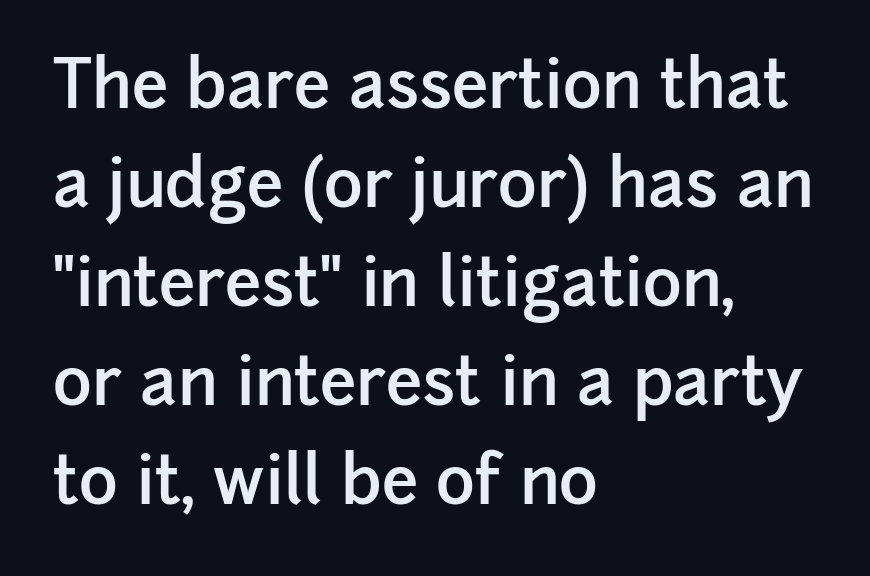
Q: Is the text bold? A: Semi-bold.
Q: Is the text italic (slanted)? A: No, it is upright.
Q: Is the typeface a serif or a sans-serif typeface? A: Sans-serif.
Q: Is the text underlined? A: No.
Q: How is the paragraph aligned? A: Left-aligned.
Q: Is the spacing between letters normal or unusually wide? A: Normal.
Q: Is the spacing between lines tight, normal or loose? A: Normal.
Q: Width (condensed, normal, or wide)? A: Normal.
Q: Stroke contrast? A: Low.
Q: x-height? A: Medium.
Q: Monospaced? A: No.
